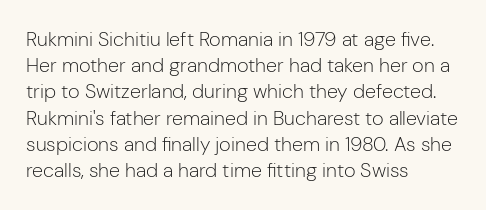
Q: Is the text bold? A: No.
Q: Is the text italic (slanted)? A: No, it is upright.
Q: Is the text underlined? A: No.
Q: How is the paragraph aligned? A: Left-aligned.
Q: Is the spacing between letters normal or unusually wide? A: Normal.
Q: Is the spacing between lines tight, normal or loose? A: Normal.
